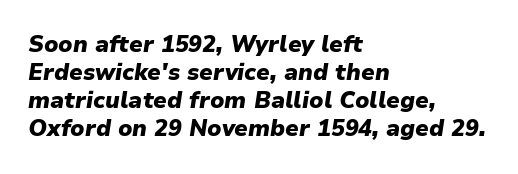
The image shows 23 px bold type, italic (leaning right); set left-aligned, line spacing 1.22x, normal letter spacing, not underlined.
